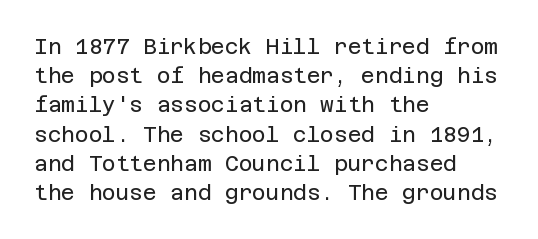
{"italic": "no", "bold": "no", "underline": "no", "align": "left", "line_spacing": "normal", "line_spacing_ratio": 1.39, "letter_spacing": "normal", "letter_spacing_em": 0.0, "glyph_px": 21}
